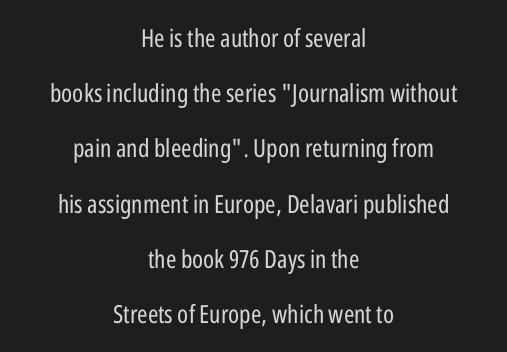
{"italic": "no", "bold": "no", "underline": "no", "align": "center", "line_spacing": "loose", "line_spacing_ratio": 2.21, "letter_spacing": "normal", "letter_spacing_em": 0.0, "glyph_px": 25}
